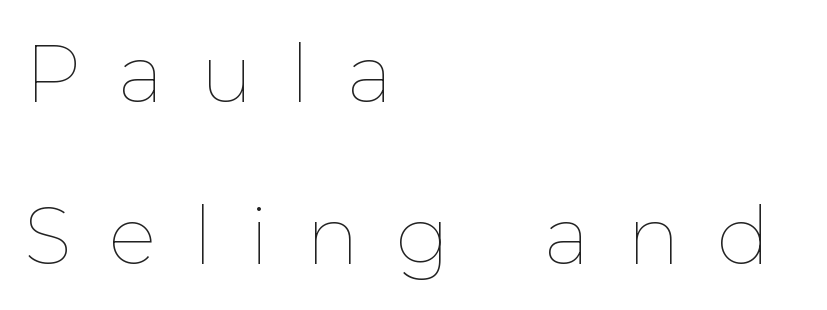
{"italic": "no", "bold": "no", "weight": "thin", "width": "normal", "stroke_contrast": "low", "x_height": "medium", "monospaced": "no", "underline": "no", "align": "left", "line_spacing": "loose", "line_spacing_ratio": 2.03, "letter_spacing": "wide", "letter_spacing_em": 0.46, "glyph_px": 80}
